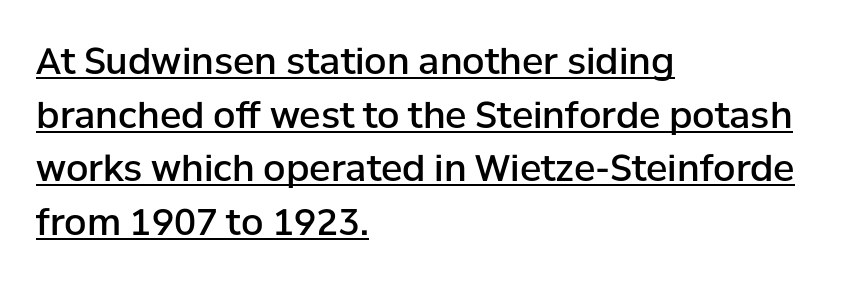
Q: Is the text bold? A: Semi-bold.
Q: Is the text italic (slanted)? A: No, it is upright.
Q: Is the typeface a serif or a sans-serif typeface? A: Sans-serif.
Q: Is the text underlined? A: Yes.
Q: How is the paragraph aligned? A: Left-aligned.
Q: Is the spacing between letters normal or unusually wide? A: Normal.
Q: Is the spacing between lines tight, normal or loose? A: Normal.
Q: Width (condensed, normal, or wide)? A: Normal.
Q: Stroke contrast? A: Low.
Q: x-height? A: Medium.
Q: Monospaced? A: No.
